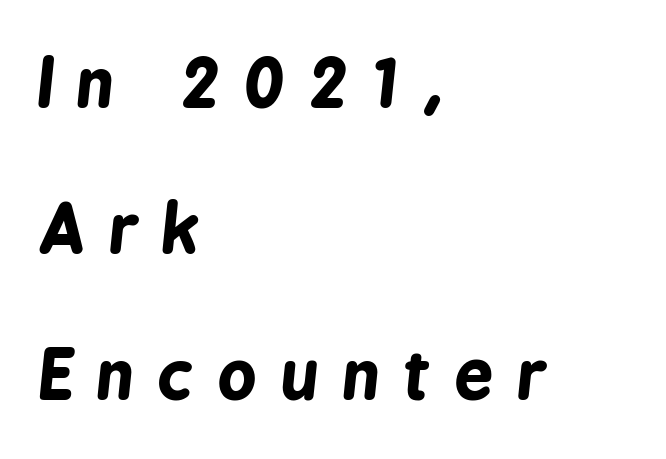
{"italic": "yes", "lean": "right", "slant_degrees": 6, "bold": "yes", "weight": "bold", "width": "condensed", "stroke_contrast": "low", "x_height": "medium", "monospaced": "no", "underline": "no", "align": "left", "line_spacing": "loose", "line_spacing_ratio": 2.15, "letter_spacing": "wide", "letter_spacing_em": 0.36, "glyph_px": 68}
